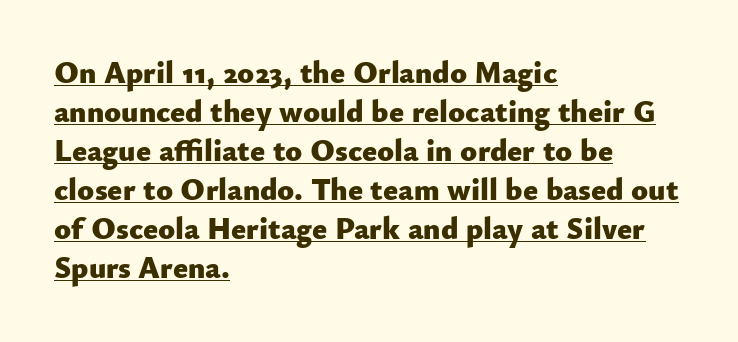
The image shows 31 px heavy sans-serif type, upright; set left-aligned, normal line spacing (1.26x), normal letter spacing, underlined; low stroke contrast and a small x-height.
